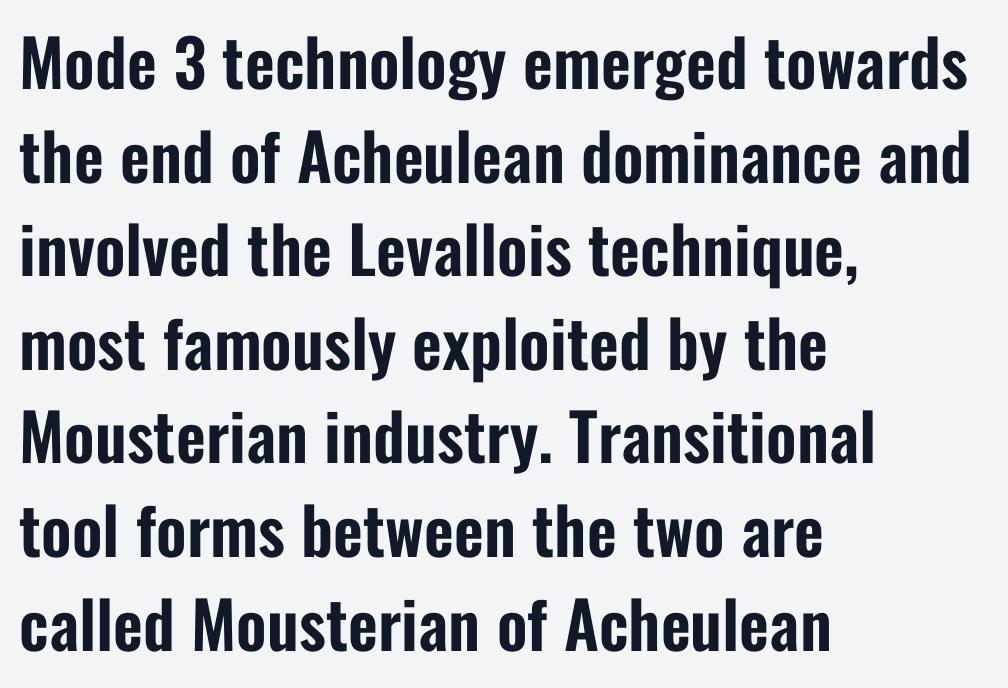
The image shows 65 px condensed sans-serif type, upright; set left-aligned, normal line spacing (1.44x), normal letter spacing, not underlined; low stroke contrast and a medium x-height.
